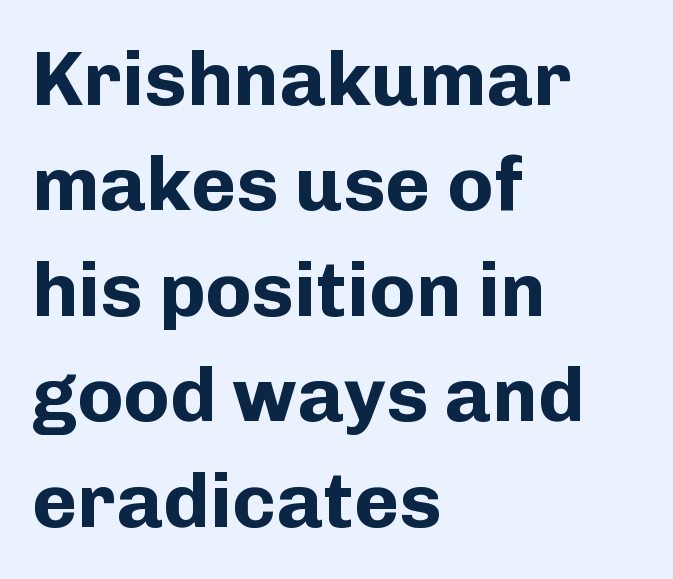
The image shows 77 px bold sans-serif type, upright; set left-aligned, normal line spacing (1.37x), normal letter spacing, not underlined; low stroke contrast and a medium x-height.
